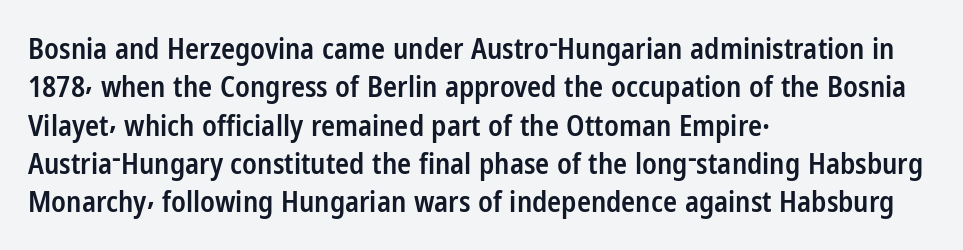
Q: Is the text bold? A: Semi-bold.
Q: Is the text italic (slanted)? A: No, it is upright.
Q: Is the typeface a serif or a sans-serif typeface? A: Sans-serif.
Q: Is the text underlined? A: No.
Q: How is the paragraph aligned? A: Left-aligned.
Q: Is the spacing between letters normal or unusually wide? A: Normal.
Q: Is the spacing between lines tight, normal or loose? A: Normal.
Q: Width (condensed, normal, or wide)? A: Condensed.
Q: Stroke contrast? A: Low.
Q: x-height? A: Medium.
Q: Monospaced? A: No.
